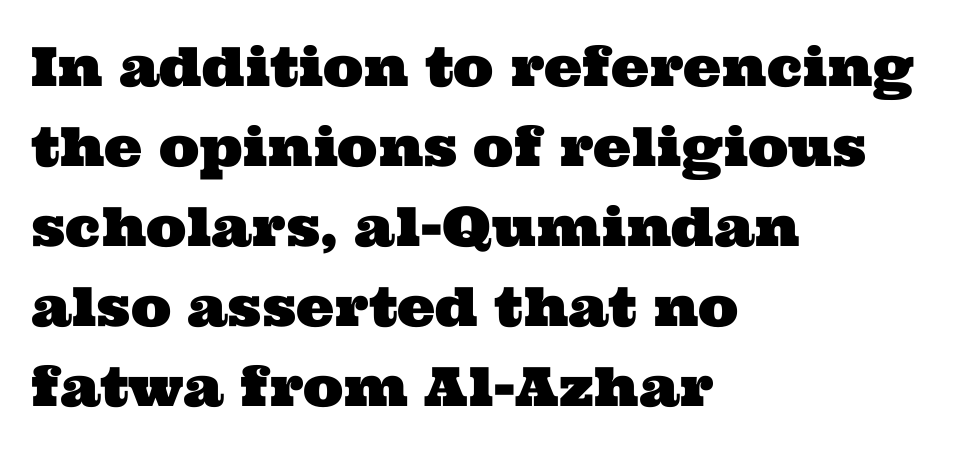
{"serif": "yes", "width": "wide", "stroke_contrast": "medium", "x_height": "medium", "monospaced": "no", "underline": "no", "align": "left", "line_spacing": "normal", "line_spacing_ratio": 1.48, "letter_spacing": "normal", "letter_spacing_em": 0.0, "glyph_px": 54}
